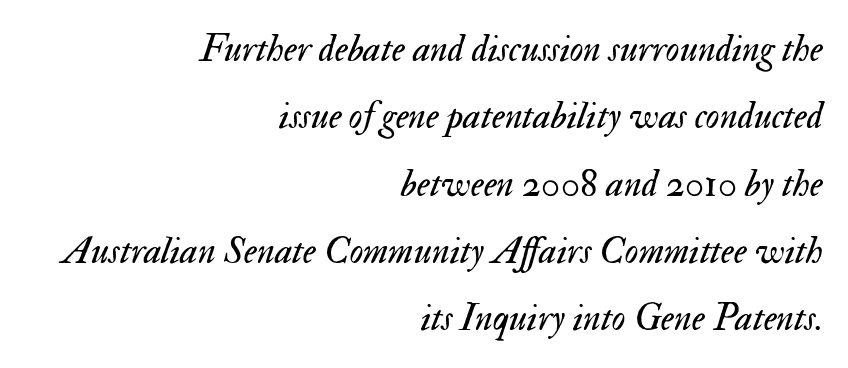
Counters stay open thanks to moderate or lighter strokes. Do the characters align in a grid? No, the font is proportional. The words here are not underlined. These lines keep a tight, regular rhythm from letter to letter.
